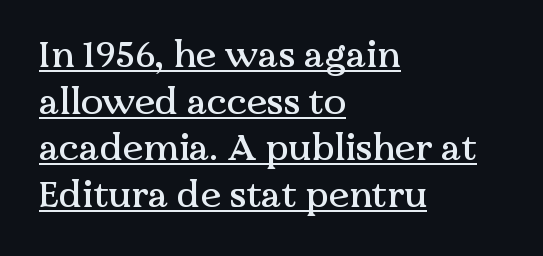
The image shows 37 px serif type, upright; set left-aligned, normal line spacing (1.26x), normal letter spacing, underlined; medium stroke contrast and a medium x-height.
